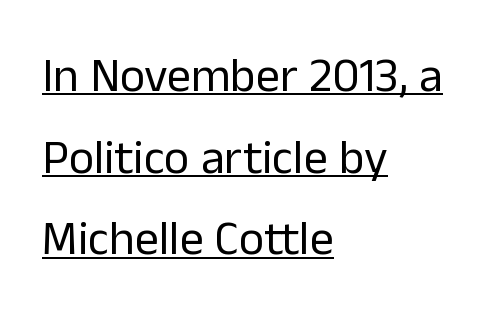
Style check: upright. In terms of leading, this rendering sits right in the middle. Spacing verdict: proportional, widths tailored to each character. Compared with typical body copy, the letter spacing here is the same.
